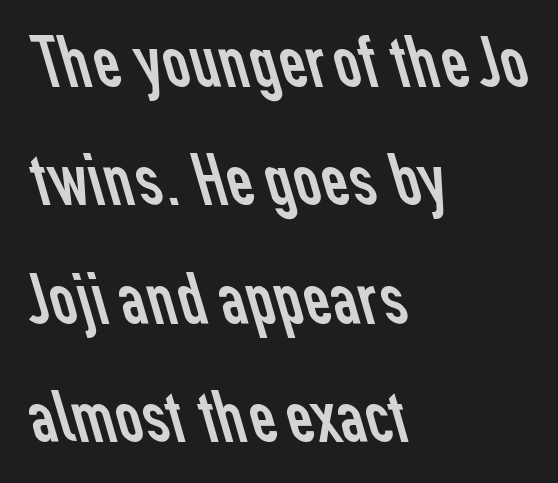
This sample keeps an unexceptional amount of space between lines. Stem width sits at or under what a default text font uses. This rendering uses left alignment, leaving the right contour irregular. Character widths vary here, with narrow letters taking less room than wide ones.
